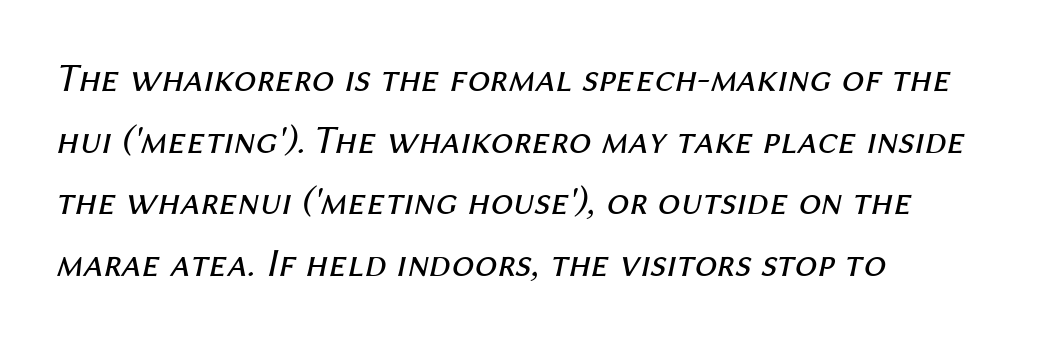
Q: Is the text bold? A: No.
Q: Is the text italic (slanted)? A: Yes, it leans right by about 12 degrees.
Q: Is the text underlined? A: No.
Q: How is the paragraph aligned? A: Left-aligned.
Q: Is the spacing between letters normal or unusually wide? A: Normal.
Q: Is the spacing between lines tight, normal or loose? A: Normal.
Q: Width (condensed, normal, or wide)? A: Normal.
Q: Stroke contrast? A: Medium.
Q: x-height? A: Medium.
Q: Monospaced? A: No.
